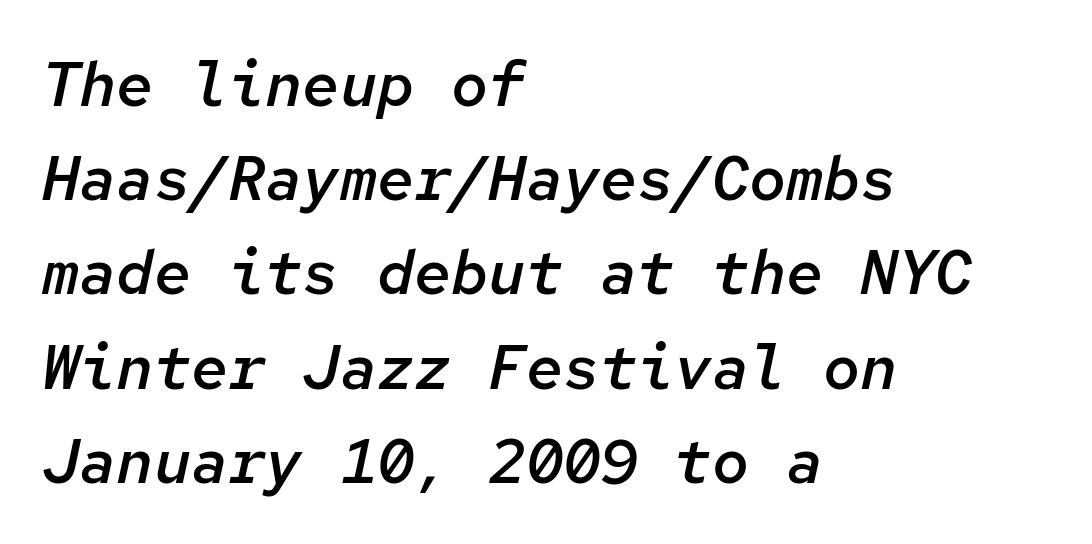
{"italic": "yes", "lean": "right", "slant_degrees": 12, "bold": "semi", "weight": "semibold", "width": "normal", "stroke_contrast": "low", "x_height": "medium", "monospaced": "yes", "underline": "no", "align": "left", "line_spacing": "normal", "line_spacing_ratio": 1.52, "letter_spacing": "normal", "letter_spacing_em": 0.0, "glyph_px": 62}
